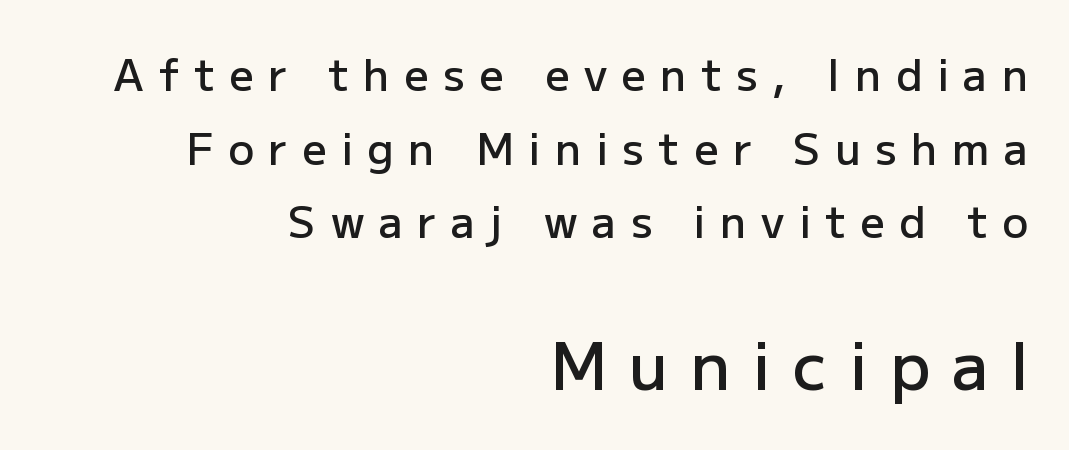
The image shows 65 px semibold sans-serif type, upright; set right-aligned, line spacing 1.71x, unusually wide letter spacing (+0.34 em), not underlined; the second (bottom) block is 1.51x larger; low stroke contrast and a medium x-height.
